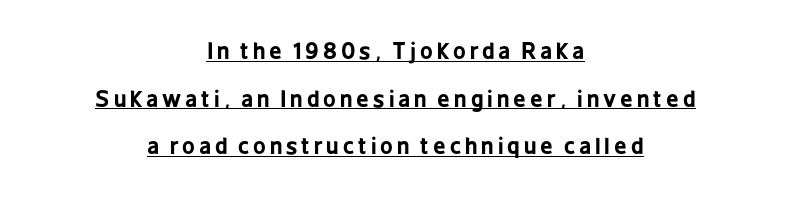
{"italic": "no", "bold": "yes", "underline": "yes", "align": "center", "line_spacing": "loose", "line_spacing_ratio": 2.16, "glyph_px": 22}
